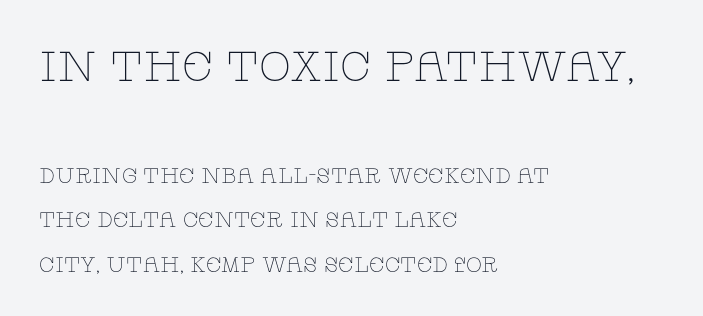
{"serif": "yes", "italic": "no", "bold": "no", "weight": "thin", "width": "wide", "stroke_contrast": "low", "x_height": "large", "monospaced": "no", "underline": "no", "align": "left", "line_spacing": "loose", "line_spacing_ratio": 2.12, "letter_spacing": "normal", "letter_spacing_em": 0.0, "larger_block": "first", "size_ratio": 2.0, "glyph_px": 42}
